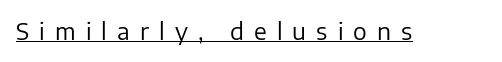
{"italic": "no", "bold": "no", "underline": "yes", "letter_spacing": "wide", "letter_spacing_em": 0.44, "glyph_px": 23}
